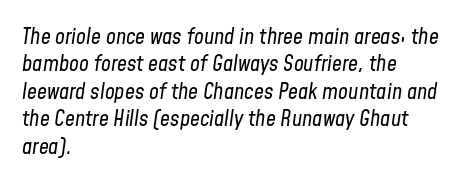
A bare baseline throughout the passage. Italic? Definitely — the glyphs are oblique. Horizontally, the lines are justified to the leading edge only. Weight: not bold — regular or lighter.
